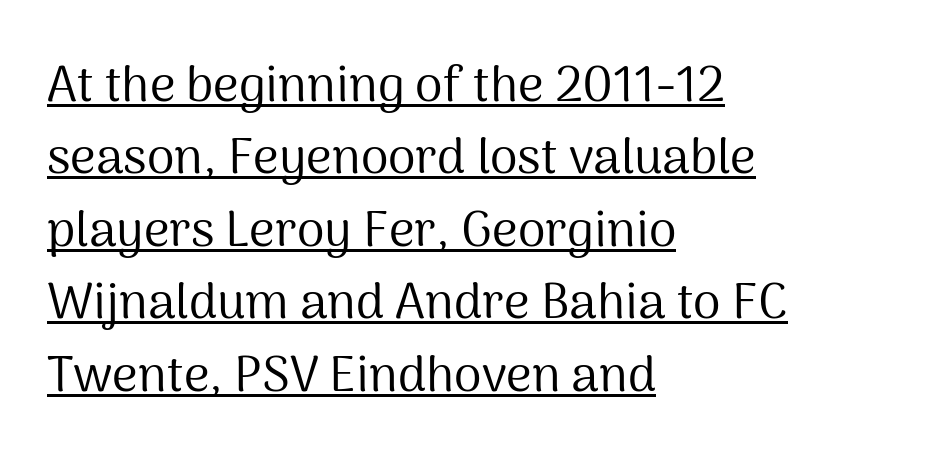
{"serif": "no", "italic": "no", "bold": "no", "weight": "regular", "width": "normal", "stroke_contrast": "medium", "x_height": "medium", "monospaced": "no", "underline": "yes", "align": "left", "line_spacing": "normal", "line_spacing_ratio": 1.45, "letter_spacing": "normal", "letter_spacing_em": 0.0, "glyph_px": 50}
